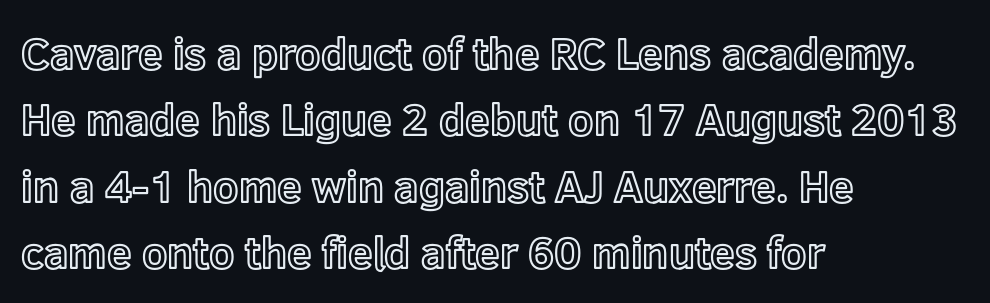
No word sits above an underline. The type sits square on the baseline with zero lean. The designer left line spacing at the default. Visually the block forms a straight wall on the left and a jagged coastline on the right. The rendering uses natural spacing where letterforms have individual widths. The letters sit at their default tracking, neither squeezed nor spread.
